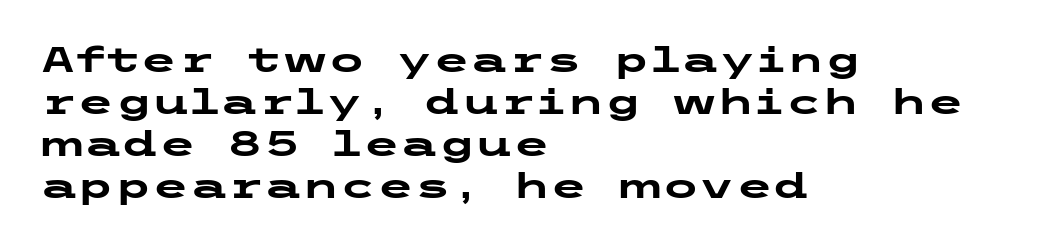
The image shows 34 px heavy, wide sans-serif type, upright; set left-aligned, line spacing 1.24x, normal letter spacing, not underlined; low stroke contrast and a medium x-height.
